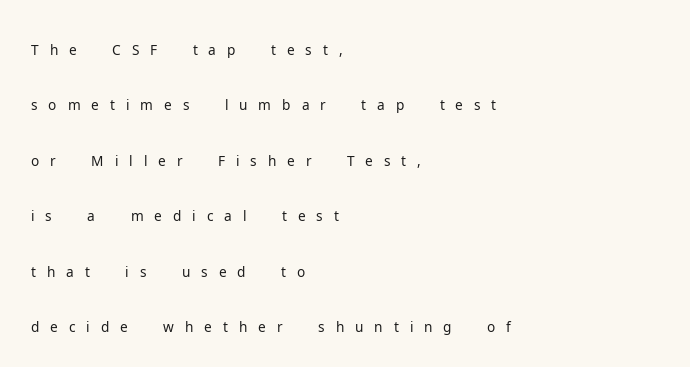
Line beginnings align vertically; line endings do not. The type is letterspaced generously, with wide tracking. The rendering uses natural spacing where letterforms have individual widths. The gap between lines stays unmarked. Rows of type keep a wide berth in the vertical direction.
